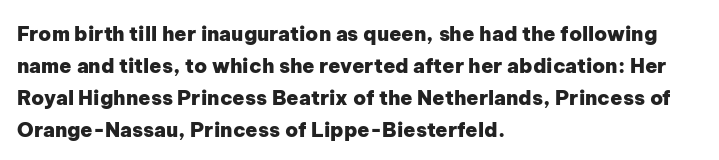
The image shows 20 px bold type, upright; set left-aligned, normal line spacing (1.6x), normal letter spacing, not underlined.
